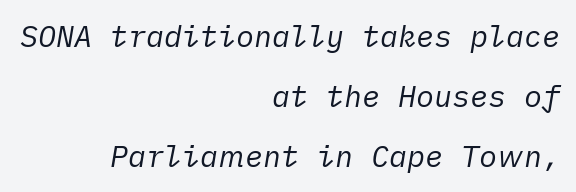
The image shows 30 px regular-weight type, italic (leaning right); set right-aligned, loose line spacing (2.0x), normal letter spacing, not underlined; low stroke contrast and a medium x-height.
